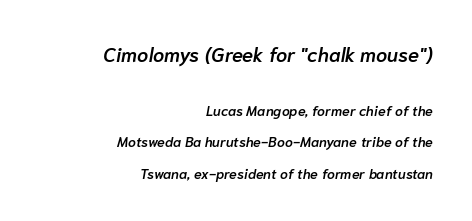
{"italic": "yes", "lean": "right", "slant_degrees": 10, "bold": "semi", "underline": "no", "align": "right", "line_spacing": "loose", "line_spacing_ratio": 2.24, "letter_spacing": "normal", "letter_spacing_em": 0.0, "larger_block": "first", "size_ratio": 1.43, "glyph_px": 20}
